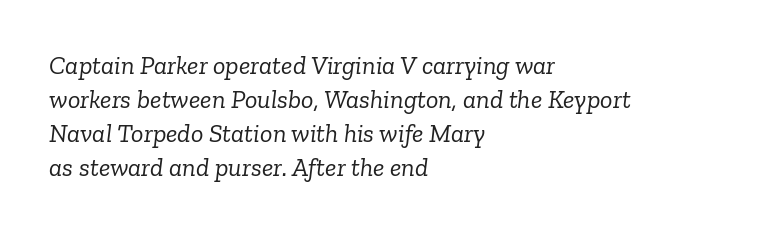
{"italic": "yes", "lean": "right", "slant_degrees": 6, "bold": "no", "underline": "no", "align": "left", "line_spacing": "normal", "line_spacing_ratio": 1.31, "letter_spacing": "normal", "letter_spacing_em": 0.0, "glyph_px": 26}
